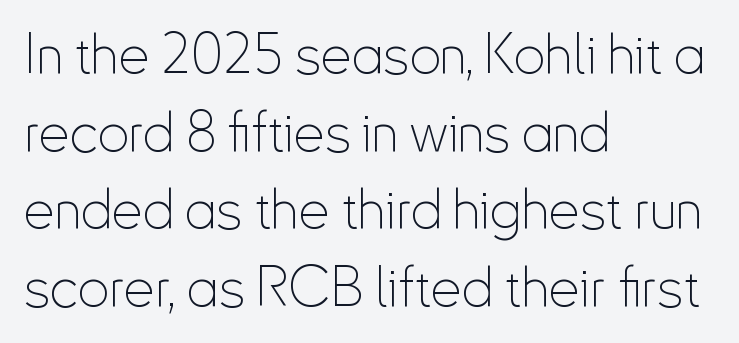
The image shows 55 px thin, condensed sans-serif type, upright; set left-aligned, normal line spacing (1.41x), normal letter spacing, not underlined; low stroke contrast and a small x-height.
